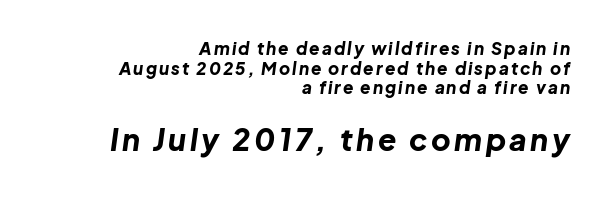
Proportional: the letters do not fall into vertical columns. Thick stems and heavy bowls — unmistakably bold. This layout puts the modest block above and the oversized block below. These lines are set flush right with a ragged left edge. It's the slanting kind of type. The string is rendered with underlining switched off.
